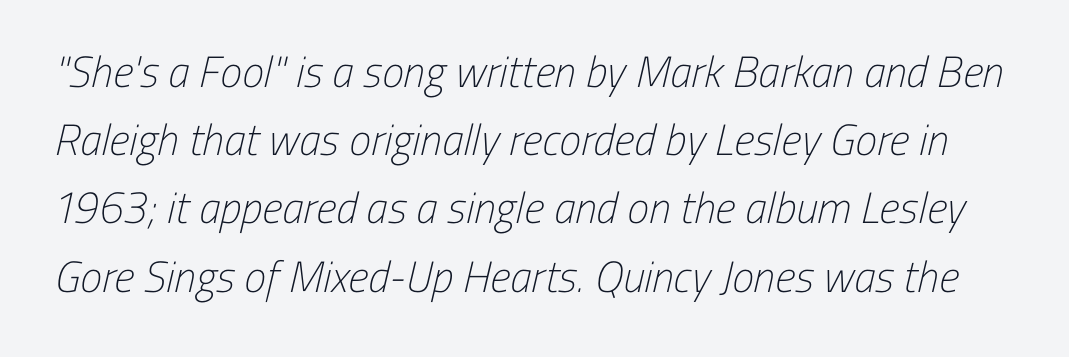
{"serif": "no", "bold": "no", "weight": "light", "width": "condensed", "stroke_contrast": "low", "x_height": "medium", "monospaced": "no", "underline": "no", "line_spacing": "normal", "line_spacing_ratio": 1.55, "letter_spacing": "normal", "letter_spacing_em": 0.0, "glyph_px": 44}
